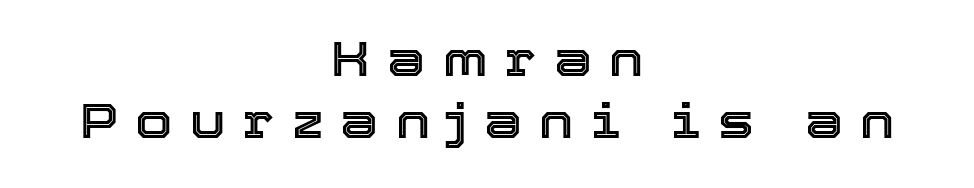
Q: Is the text italic (slanted)? A: No, it is upright.
Q: Is the text underlined? A: No.
Q: How is the paragraph aligned? A: Centered.
Q: Is the spacing between letters normal or unusually wide? A: Unusually wide.
Q: Is the spacing between lines tight, normal or loose? A: Normal.
Q: Width (condensed, normal, or wide)? A: Normal.
Q: x-height? A: Medium.
Q: Monospaced? A: No.
